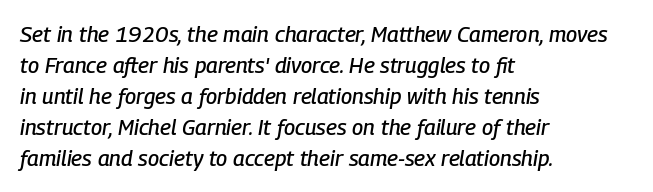
Whoever set this chose a conventional vertical rhythm. These lines are set flush left with a ragged right edge. Standard letterfit; no display-style spreading of the glyphs. Descenders hang freely into open space.
